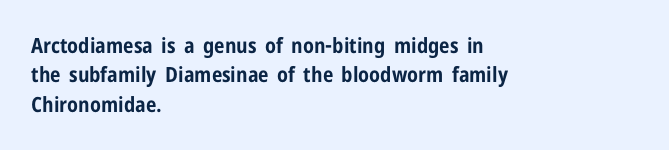
{"italic": "no", "bold": "yes", "underline": "no", "align": "left", "line_spacing": "normal", "line_spacing_ratio": 1.4, "letter_spacing": "normal", "letter_spacing_em": 0.0, "glyph_px": 21}
